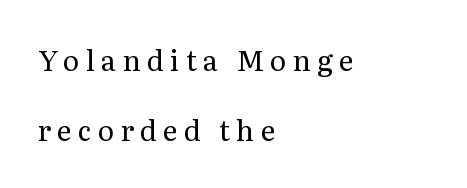
The image shows 28 px regular-weight serif type, upright; set left-aligned, loose line spacing (2.49x), unusually wide letter spacing (+0.22 em), not underlined; medium stroke contrast and a medium x-height.
